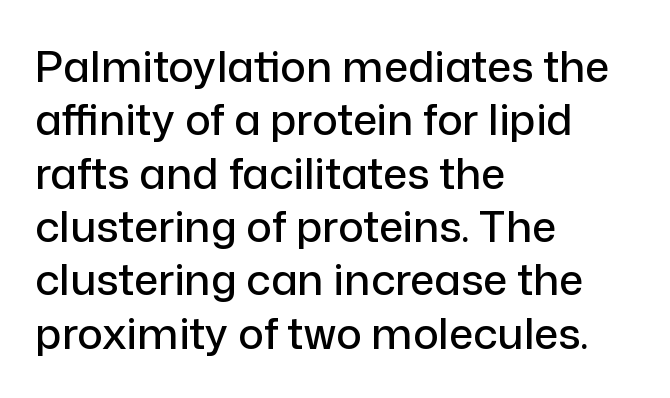
The image shows 43 px sans-serif type, upright; set left-aligned, line spacing 1.24x, normal letter spacing, not underlined; low stroke contrast and a medium x-height.
